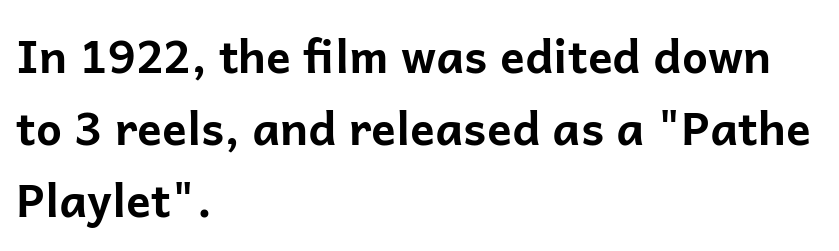
A full-strength bold gives these letters their thick strokes. Short and long lines alike share a common starting point at left. Nobody drew a line under any word here. Tracking here is standard; glyphs follow each other at the usual distance. Leading matches the norm, producing a regular column. These lines are composed in type without serifs.
